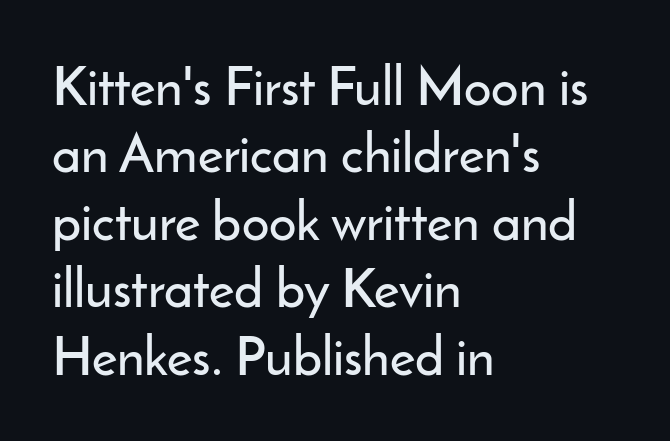
{"serif": "no", "italic": "no", "width": "normal", "stroke_contrast": "low", "x_height": "small", "monospaced": "no", "underline": "no", "align": "left", "line_spacing": "normal", "line_spacing_ratio": 1.25, "letter_spacing": "normal", "letter_spacing_em": 0.0, "glyph_px": 54}
